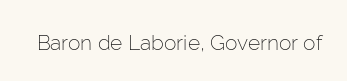
The passage shown is not underscored anywhere. The font's upright variant was chosen for this text. Stems here are at most as thick as an everyday book face. Observe the ordinary spacing: letters are neighbours, not strangers.
